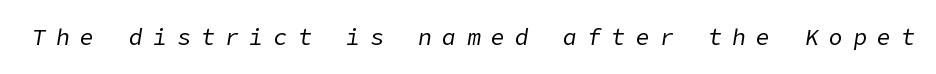
The image shows 23 px text type, italic (leaning right); set unusually wide letter spacing (+0.45 em), not underlined.
